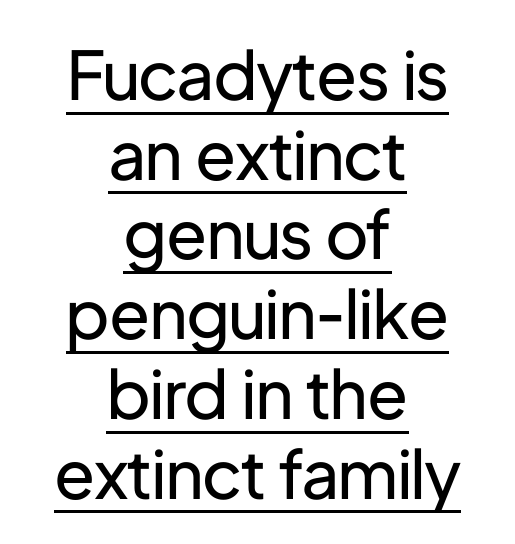
Q: Is the text bold? A: No.
Q: Is the text italic (slanted)? A: No, it is upright.
Q: Is the typeface a serif or a sans-serif typeface? A: Sans-serif.
Q: Is the text underlined? A: Yes.
Q: How is the paragraph aligned? A: Centered.
Q: Is the spacing between letters normal or unusually wide? A: Normal.
Q: Width (condensed, normal, or wide)? A: Normal.
Q: Stroke contrast? A: Low.
Q: x-height? A: Medium.
Q: Monospaced? A: No.
